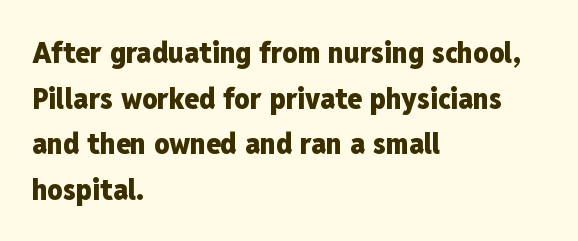
The image shows 30 px heavy, condensed sans-serif type, upright; set left-aligned, normal line spacing (1.52x), normal letter spacing, not underlined; low stroke contrast and a medium x-height.
